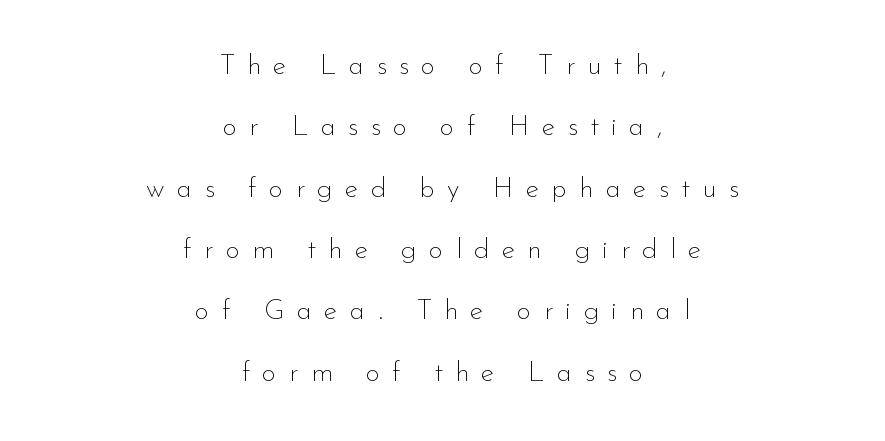
The block of text is sparse from top to bottom, with ample space between rows. Counters stay open thanks to moderate or lighter strokes. Unlike italic type, these characters show no tilt at all. This sample has the flowing, uneven cadence of proportional lettering. Clear beneath every line of the passage.
